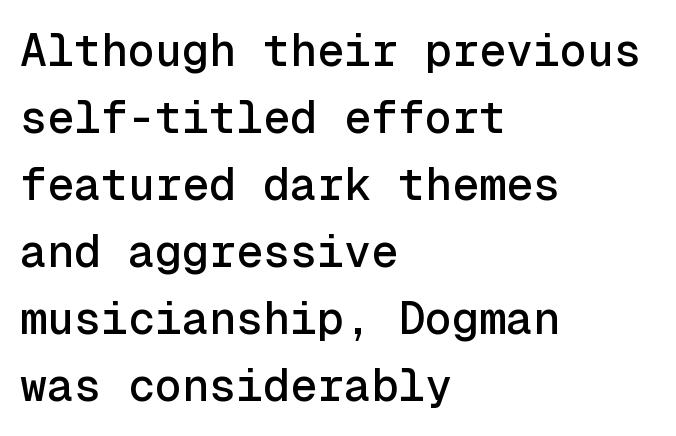
In terms of letterform style, serifs are entirely absent. Each word holds together tightly as a unit, with standard inter-letter gaps. Evenly set lines give the paragraph a standard silhouette. This is roman type, the default non-slanted kind. Fixed-width glyphs throughout — classic coding-font behaviour. No word sits above an underline.
